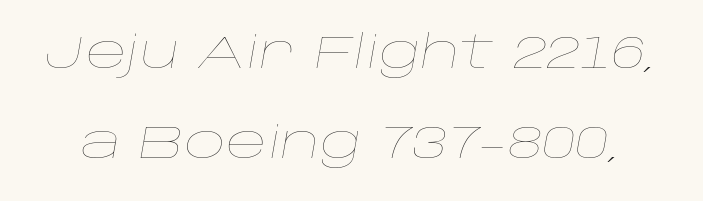
The image shows 45 px thin, wide type, italic (leaning right); set loose line spacing (1.99x), normal letter spacing, not underlined; low stroke contrast and a large x-height.
